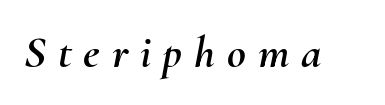
The image shows 46 px text type, italic (leaning right); set unusually wide letter spacing (+0.26 em), not underlined; medium stroke contrast and a small x-height.
